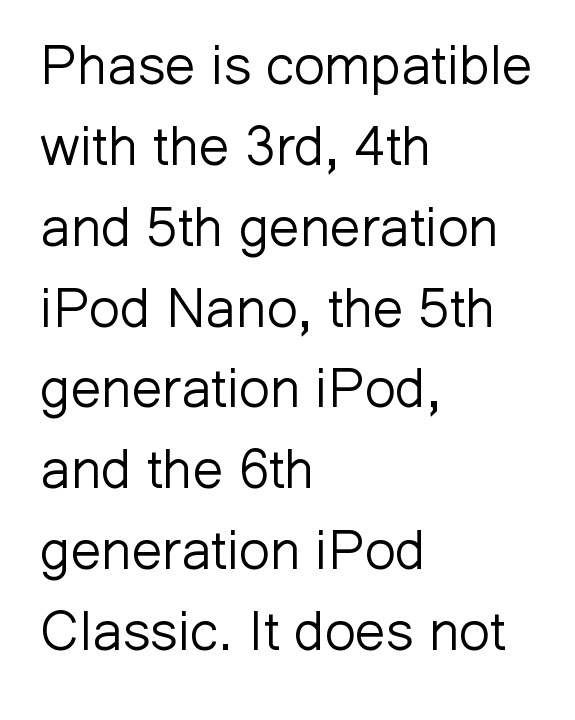
The image shows 55 px light sans-serif type, upright; set left-aligned, normal line spacing (1.47x), normal letter spacing, not underlined; low stroke contrast and a medium x-height.
